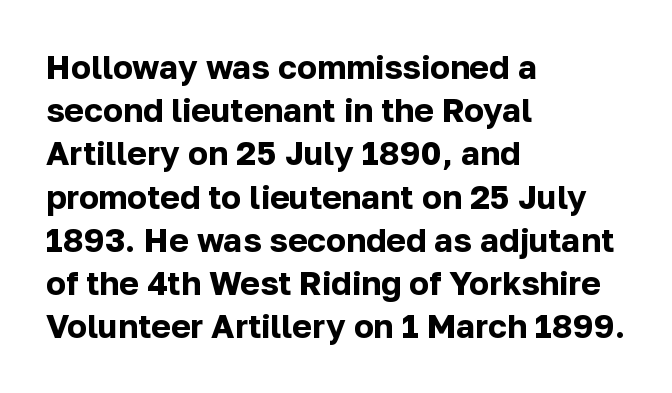
Q: Is the text bold? A: Yes.
Q: Is the text italic (slanted)? A: No, it is upright.
Q: Is the typeface a serif or a sans-serif typeface? A: Sans-serif.
Q: Is the text underlined? A: No.
Q: How is the paragraph aligned? A: Left-aligned.
Q: Is the spacing between letters normal or unusually wide? A: Normal.
Q: Is the spacing between lines tight, normal or loose? A: Normal.
Q: Width (condensed, normal, or wide)? A: Normal.
Q: Stroke contrast? A: Low.
Q: x-height? A: Medium.
Q: Monospaced? A: No.
